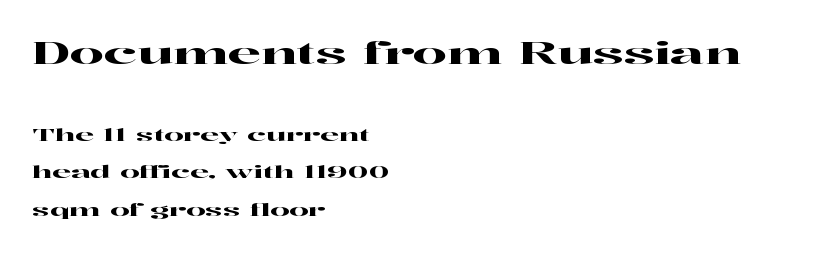
Letters rest on an invisible, unmarked baseline. Reading top to bottom, the characters get smaller at the block break. Letterform terminals end in serifs throughout the passage. Quick note: interline space is abundant.
